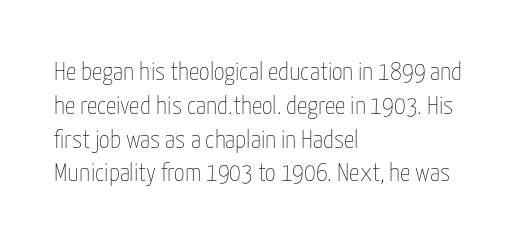
{"italic": "no", "bold": "no", "underline": "no", "align": "left", "line_spacing": "normal", "line_spacing_ratio": 1.3, "letter_spacing": "normal", "letter_spacing_em": 0.0, "glyph_px": 26}
